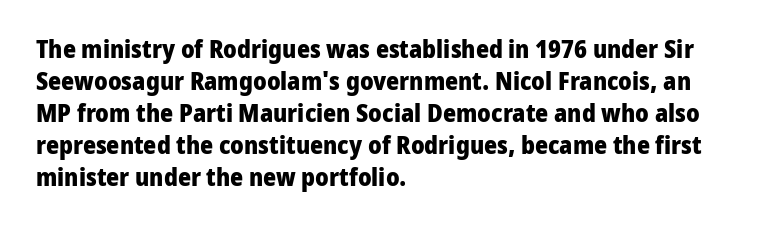
{"italic": "no", "bold": "yes", "underline": "no", "align": "left", "line_spacing": "normal", "line_spacing_ratio": 1.28, "letter_spacing": "normal", "letter_spacing_em": 0.0, "glyph_px": 25}
